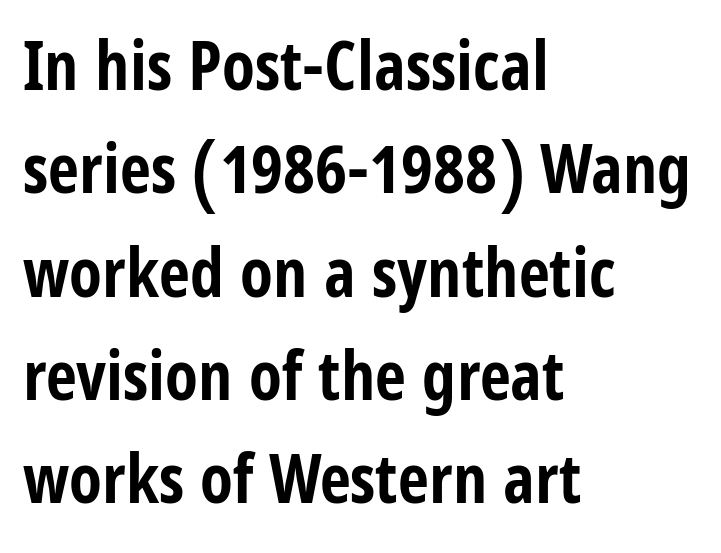
A dark, heavy texture on the line: the type is bold. The glyphs are unaccompanied by any horizontal stroke below them. Is this a fixed-width face? No — the glyphs have proportional, varying widths. The passage is arranged the way most books set body copy — flush left. Posture: vertical.
